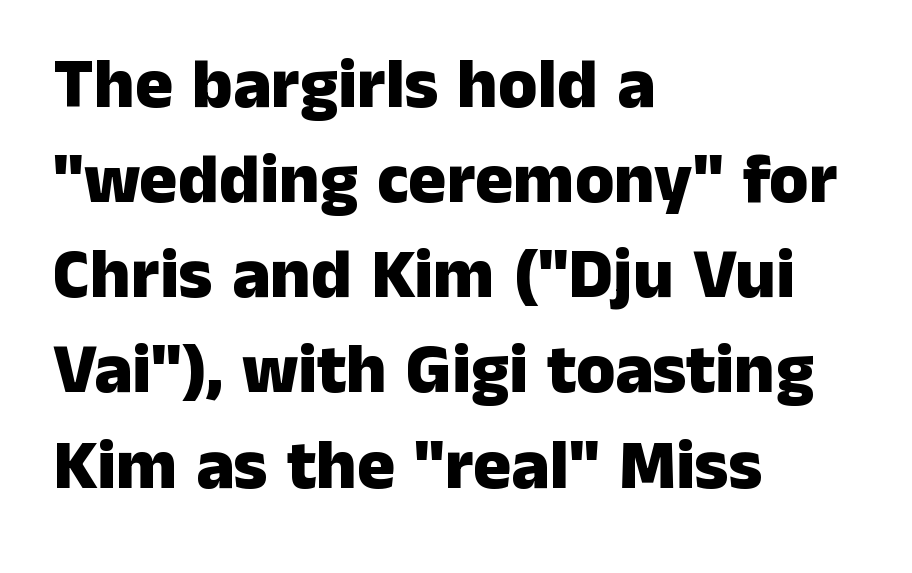
The image shows 71 px heavy sans-serif type, upright; set left-aligned, normal line spacing (1.34x), normal letter spacing, not underlined; low stroke contrast and a medium x-height.
